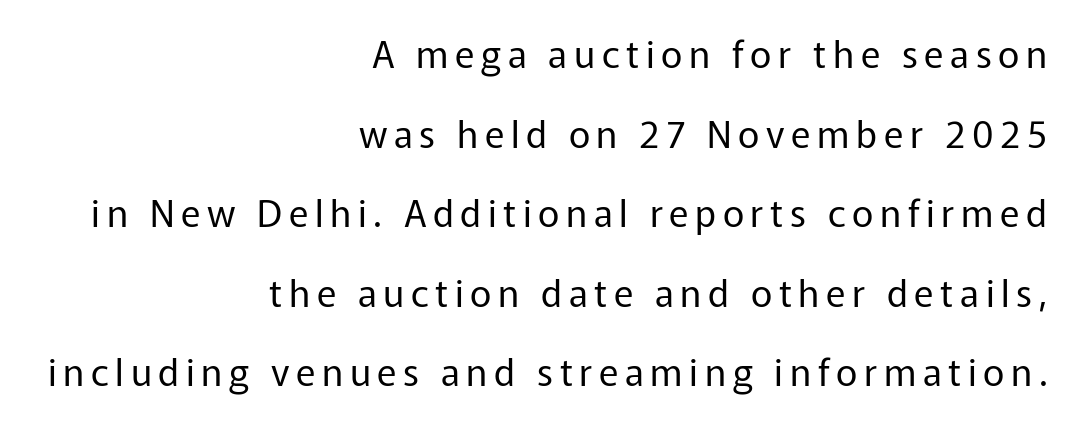
The image shows 37 px regular-weight sans-serif type, upright; set right-aligned, loose line spacing (2.15x), not underlined; low stroke contrast and a medium x-height.
